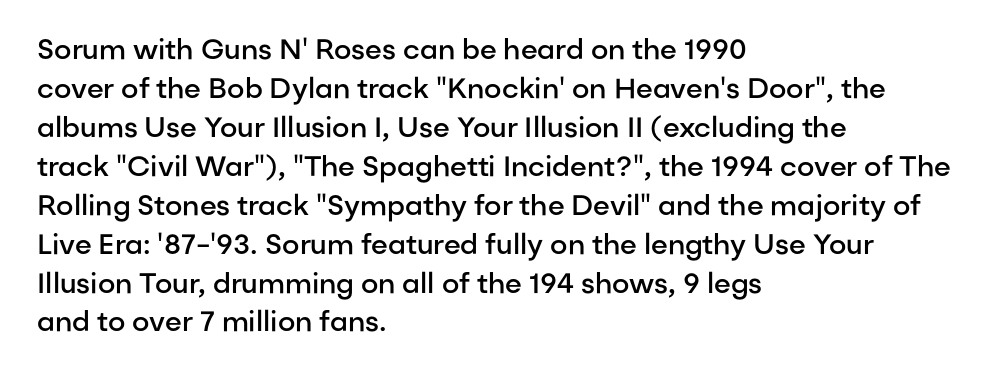
{"serif": "no", "italic": "no", "bold": "semi", "weight": "semibold", "width": "normal", "stroke_contrast": "low", "x_height": "medium", "monospaced": "no", "underline": "no", "align": "left", "line_spacing": "normal", "line_spacing_ratio": 1.39, "letter_spacing": "normal", "letter_spacing_em": 0.0, "glyph_px": 28}
